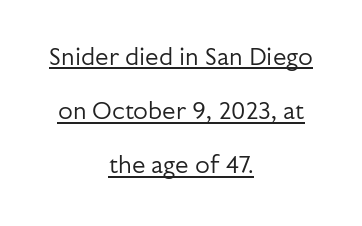
Weight: not bold — regular or lighter. Somebody hit Ctrl+U on this one — the words are underlined. Leading is clearly above the norm, producing a sparse column. Glyph-to-glyph distance matches everyday printed text. Teacher's note: observe the equal gaps on both sides — that is centered alignment. Italic: no, the glyphs are upright roman.
